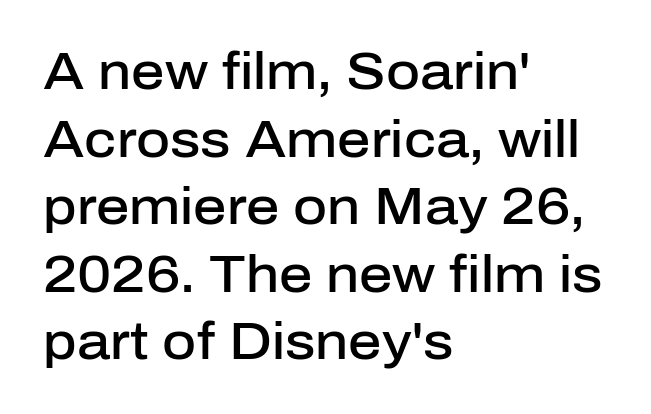
The image shows 52 px semibold sans-serif type, upright; set left-aligned, normal line spacing (1.3x), normal letter spacing, not underlined; low stroke contrast and a medium x-height.
